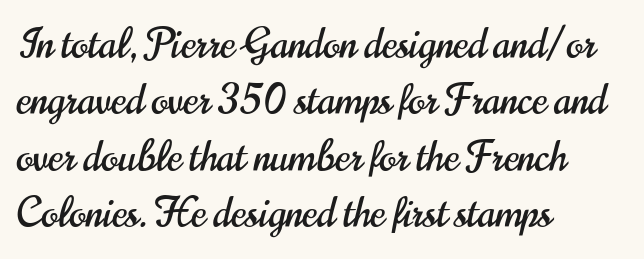
Q: Is the text italic (slanted)? A: Yes.
Q: Is the typeface a serif or a sans-serif typeface? A: Sans-serif.
Q: Is the text underlined? A: No.
Q: How is the paragraph aligned? A: Left-aligned.
Q: Is the spacing between letters normal or unusually wide? A: Normal.
Q: Is the spacing between lines tight, normal or loose? A: Normal.
Q: Width (condensed, normal, or wide)? A: Condensed.
Q: Stroke contrast? A: High.
Q: x-height? A: Small.
Q: Monospaced? A: No.
